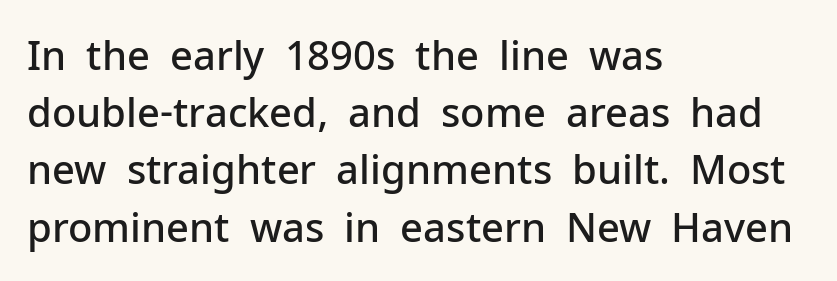
This is moderately heavy type, rendered in semibold. Check the space under the baseline: it is left empty. These lines are rendered in a variable-pitch font. A typesetter would call this zero additional tracking. If you drew a ruler down the left edge, every line would touch it.
